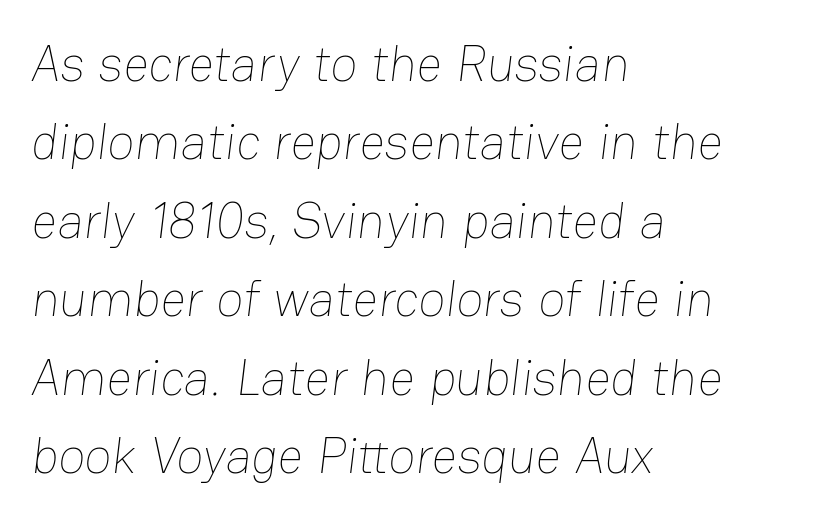
The image shows 50 px thin type; set left-aligned, normal line spacing (1.57x), normal letter spacing, not underlined; low stroke contrast and a medium x-height.
